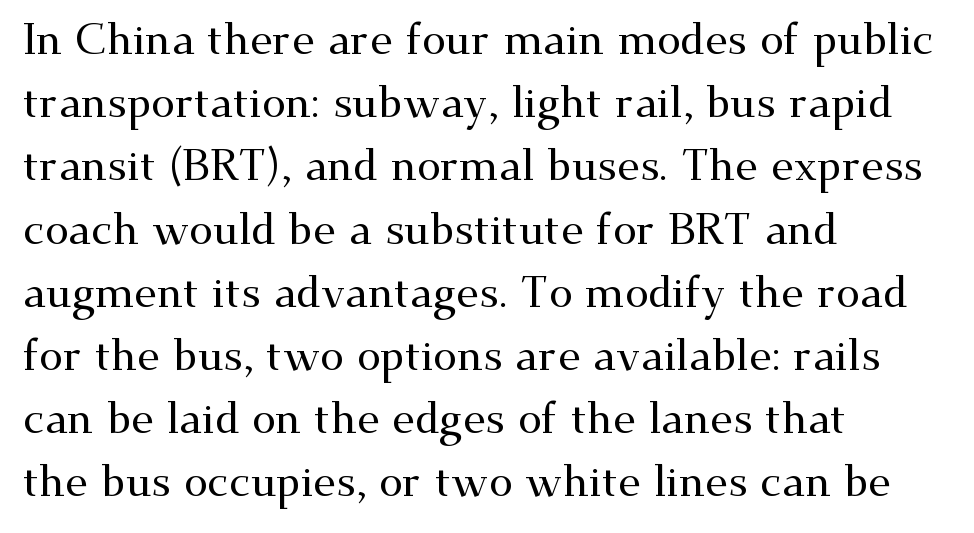
{"serif": "yes", "italic": "no", "width": "wide", "stroke_contrast": "medium", "x_height": "small", "monospaced": "no", "underline": "no", "align": "left", "line_spacing": "normal", "line_spacing_ratio": 1.47, "letter_spacing": "normal", "letter_spacing_em": 0.0, "glyph_px": 43}
